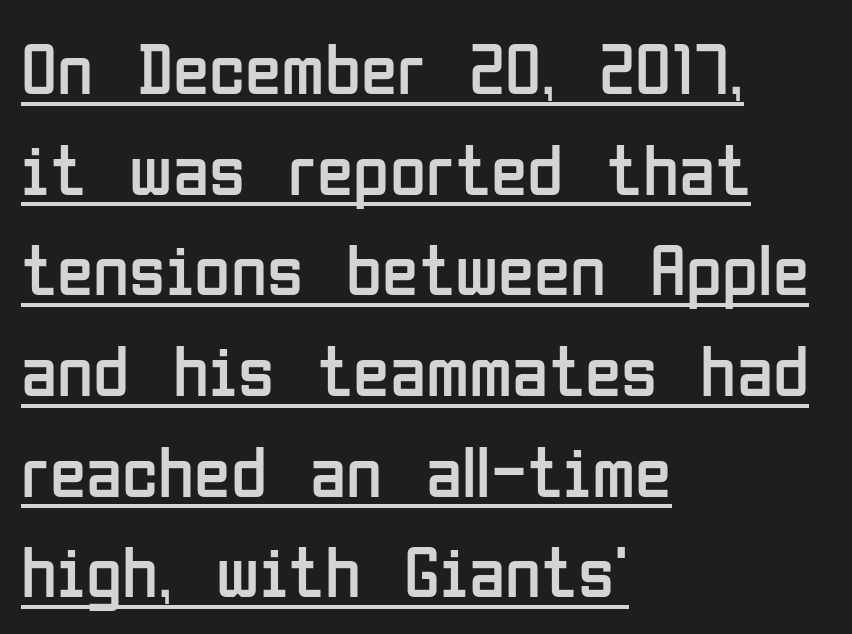
Q: Is the text bold? A: No.
Q: Is the text italic (slanted)? A: No, it is upright.
Q: Is the typeface a serif or a sans-serif typeface? A: Sans-serif.
Q: Is the text underlined? A: Yes.
Q: How is the paragraph aligned? A: Left-aligned.
Q: Is the spacing between letters normal or unusually wide? A: Normal.
Q: Is the spacing between lines tight, normal or loose? A: Normal.
Q: Width (condensed, normal, or wide)? A: Condensed.
Q: Stroke contrast? A: Low.
Q: x-height? A: Medium.
Q: Monospaced? A: No.
